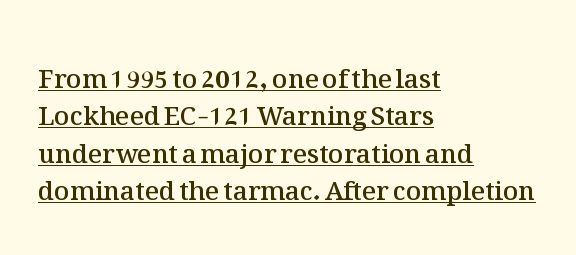
{"italic": "no", "bold": "semi", "underline": "yes", "align": "left", "line_spacing": "normal", "line_spacing_ratio": 1.44, "letter_spacing": "normal", "letter_spacing_em": 0.0, "glyph_px": 26}
